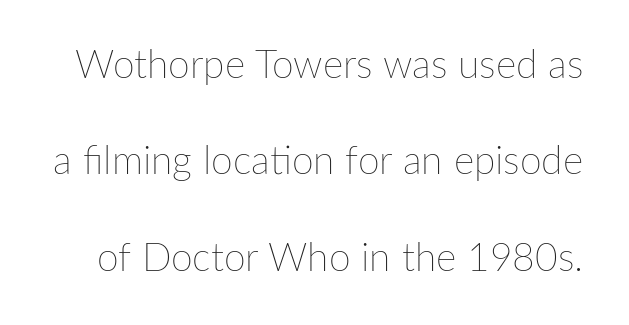
The letters look calm and open, with moderate or lighter stems. The foot of each line stays bare and open. Looks like regular typesetting: each glyph gets only the width it needs. The lettering stays uniformly vertical, giving the passage a roman look. A typesetter would call this leading open, well beyond the default. Caption: standard tracking, unaltered.
